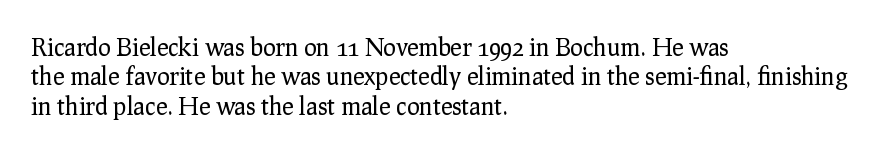
Notice how the stems are strictly vertical — no italics here. Standard letterfit; no display-style spreading of the glyphs. The space beneath each line is pristine and unruled. Counters stay open thanks to moderate or lighter strokes. A classic flush-left, rag-right setting is used for this passage.
